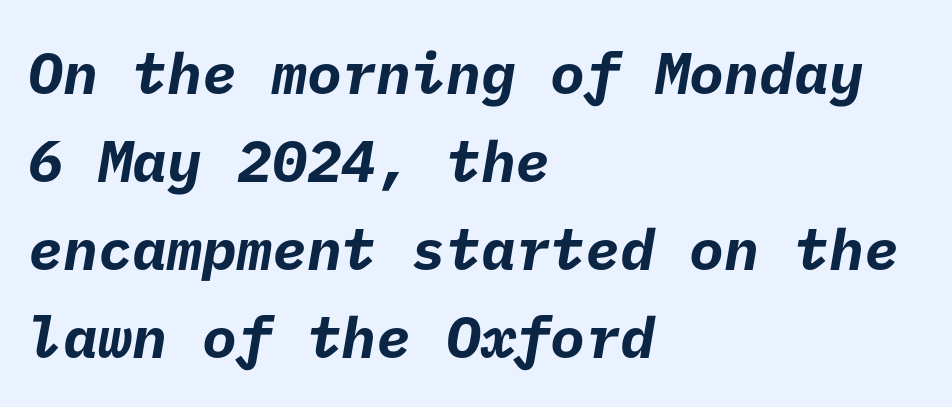
Note: no serifs on the glyphs. No word sits above an underline. Tracking here is standard; glyphs follow each other at the usual distance. The rendering uses a moderate line-height, typical for paragraphs.
